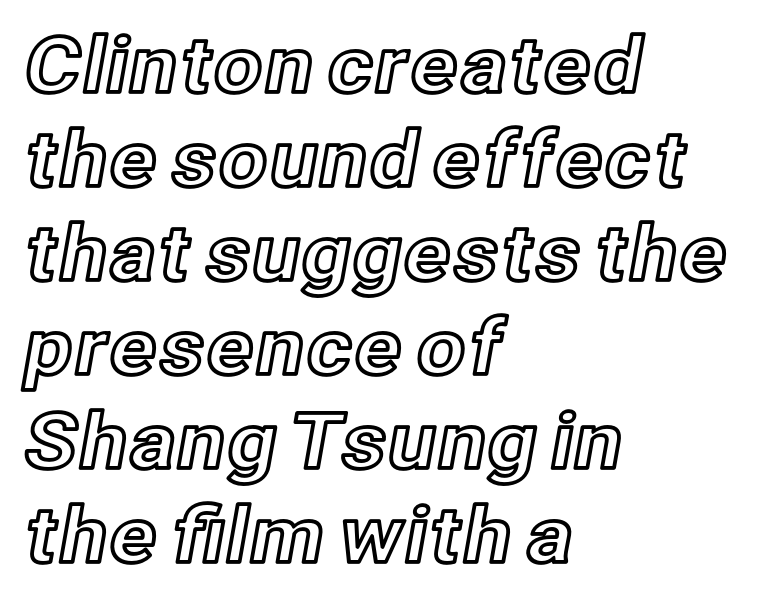
{"width": "normal", "x_height": "medium", "monospaced": "no", "underline": "no", "align": "left", "line_spacing_ratio": 1.22, "letter_spacing": "normal", "letter_spacing_em": 0.0, "glyph_px": 77}
